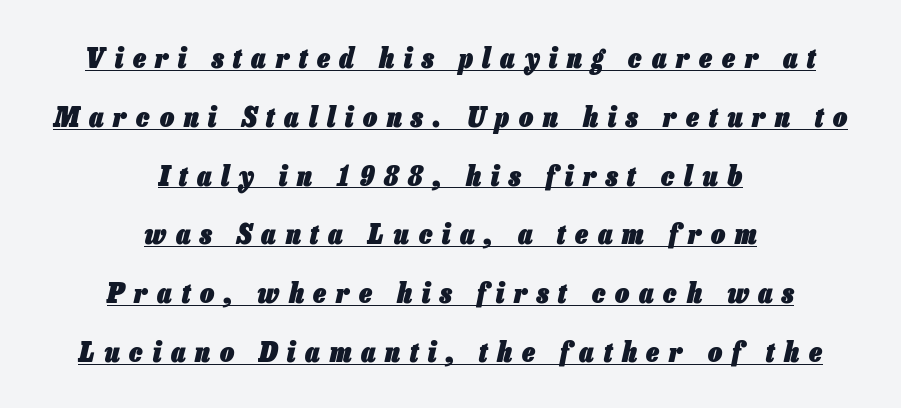
These lines are centered, leaving both edges ragged. The face used here has the dense, thick strokes of a bold. This sample uses expanded letter spacing, leaving extra air between glyphs. Widely set lines give the paragraph a tall, airy silhouette.
